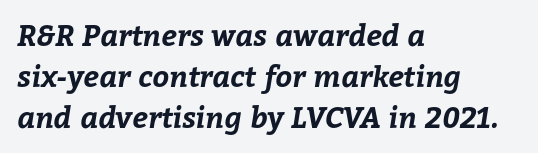
Q: Is the text bold? A: Yes.
Q: Is the text underlined? A: No.
Q: How is the paragraph aligned? A: Left-aligned.
Q: Is the spacing between letters normal or unusually wide? A: Normal.
Q: Is the spacing between lines tight, normal or loose? A: Normal.
Q: Width (condensed, normal, or wide)? A: Normal.
Q: Stroke contrast? A: Low.
Q: x-height? A: Medium.
Q: Monospaced? A: No.
